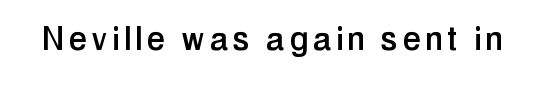
The image shows 40 px condensed sans-serif type, upright; set not underlined; low stroke contrast and a medium x-height.
